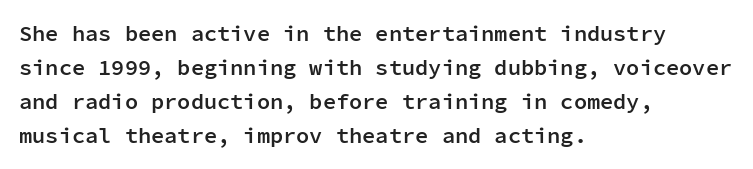
The image shows 22 px text type, upright; set left-aligned, normal line spacing (1.55x), normal letter spacing, not underlined.
